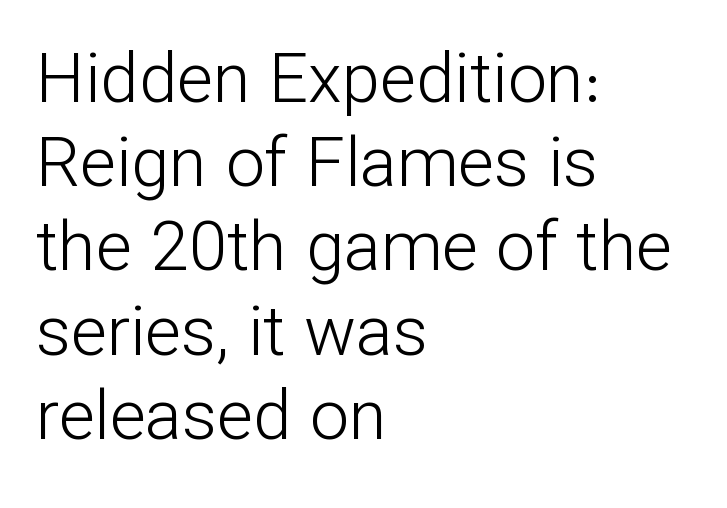
Q: Is the text bold? A: No.
Q: Is the text italic (slanted)? A: No, it is upright.
Q: Is the typeface a serif or a sans-serif typeface? A: Sans-serif.
Q: Is the text underlined? A: No.
Q: How is the paragraph aligned? A: Left-aligned.
Q: Is the spacing between letters normal or unusually wide? A: Normal.
Q: Width (condensed, normal, or wide)? A: Normal.
Q: Stroke contrast? A: Low.
Q: x-height? A: Medium.
Q: Monospaced? A: No.
